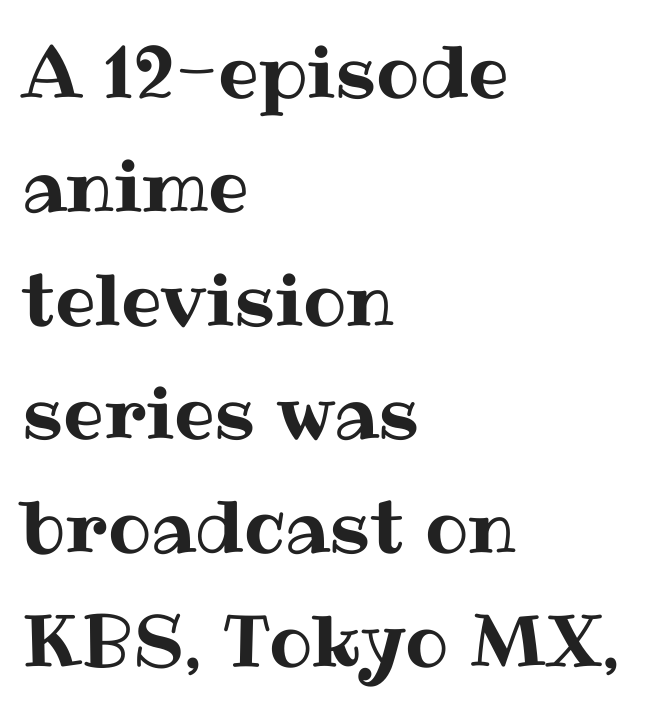
{"italic": "no", "width": "normal", "stroke_contrast": "medium", "x_height": "medium", "monospaced": "no", "underline": "no", "align": "left", "line_spacing": "normal", "line_spacing_ratio": 1.58, "letter_spacing": "normal", "letter_spacing_em": 0.0, "glyph_px": 72}
